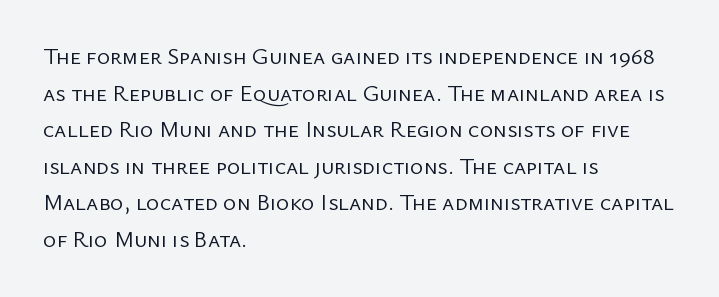
Q: Is the text bold? A: No.
Q: Is the text italic (slanted)? A: No, it is upright.
Q: Is the text underlined? A: No.
Q: How is the paragraph aligned? A: Left-aligned.
Q: Is the spacing between letters normal or unusually wide? A: Normal.
Q: Is the spacing between lines tight, normal or loose? A: Normal.
